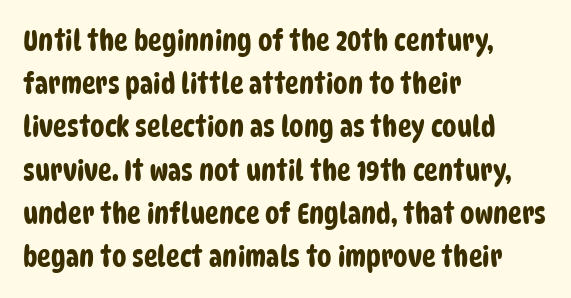
The paragraph has a hard left edge and a soft right edge. Observe the absence of serifs on each vertical stroke in this sample. If you measured baseline to baseline, you'd find a middling distance. The letterforms sit shoulder to shoulder at normal distance. Is this a fixed-width face? No — the glyphs have proportional, varying widths. Beneath every word, the page is bare.
